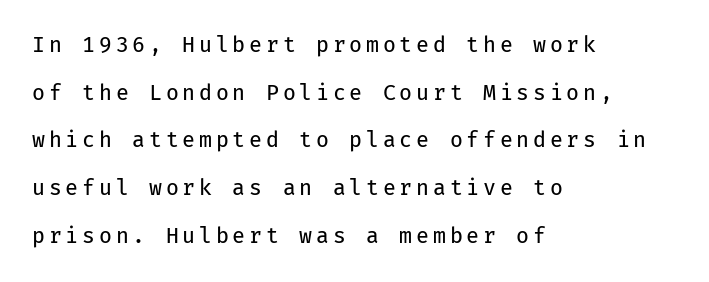
{"italic": "no", "bold": "no", "underline": "no", "align": "left", "line_spacing": "loose", "line_spacing_ratio": 2.27, "glyph_px": 21}
